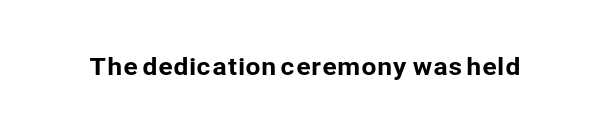
Q: Is the text italic (slanted)? A: No, it is upright.
Q: Is the text underlined? A: No.
Q: Is the spacing between letters normal or unusually wide? A: Normal.
